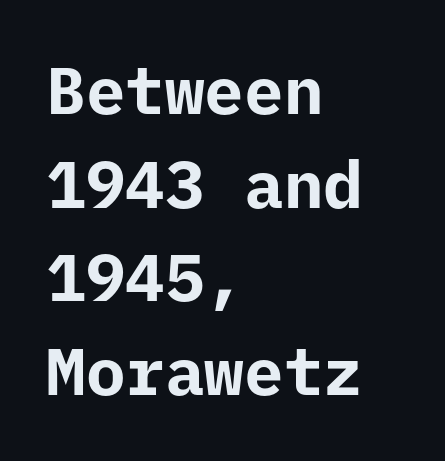
Here the designer chose a console-style face with uniform glyph widths. The gap between lines stays unmarked. Vertically, the passage feels balanced, rows spaced as you'd expect. The paragraph has a hard left edge and a soft right edge. The strokes are fattened all the way to bold.
